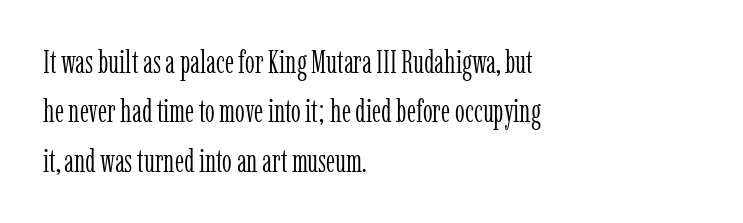
The image shows 31 px light, condensed serif type, upright; set left-aligned, normal line spacing (1.59x), normal letter spacing, not underlined; low stroke contrast and a medium x-height.
